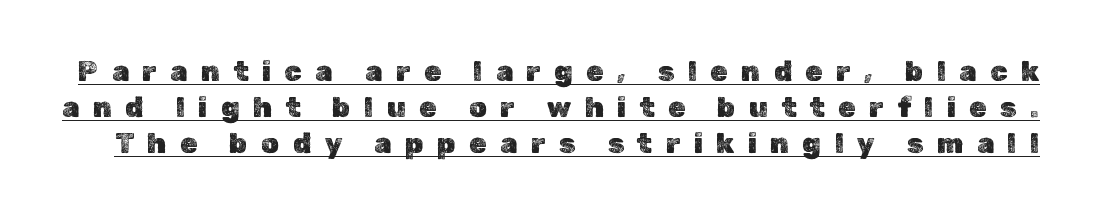
The image shows 28 px text type, upright; set normal line spacing (1.29x), unusually wide letter spacing (+0.48 em), underlined; a medium x-height.
